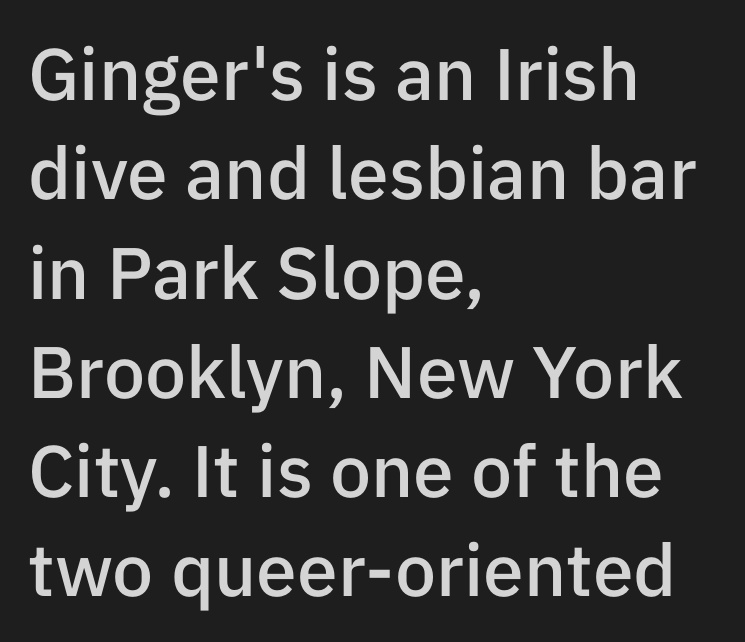
The image shows 73 px semibold sans-serif type, upright; set left-aligned, normal line spacing (1.36x), normal letter spacing, not underlined; low stroke contrast and a medium x-height.
